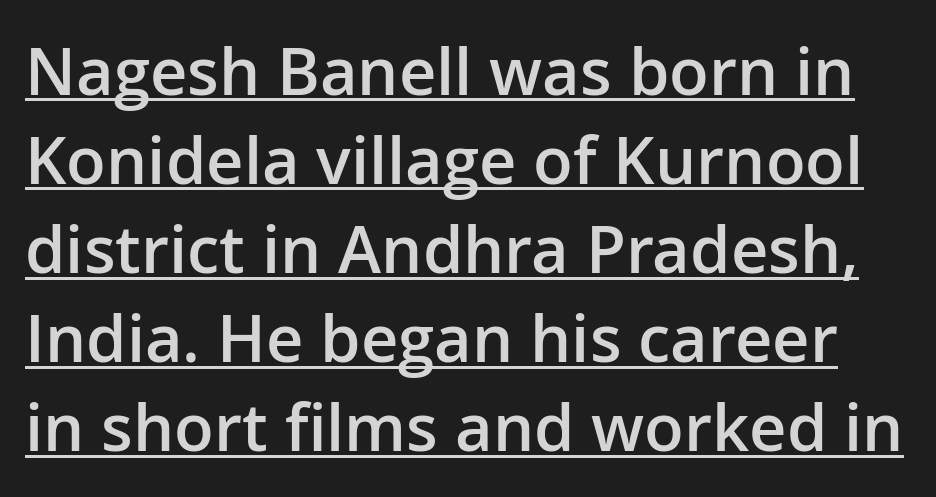
{"serif": "no", "italic": "no", "bold": "semi", "weight": "semibold", "width": "normal", "stroke_contrast": "low", "x_height": "medium", "monospaced": "no", "underline": "yes", "line_spacing": "normal", "line_spacing_ratio": 1.37, "letter_spacing": "normal", "letter_spacing_em": 0.0, "glyph_px": 65}
